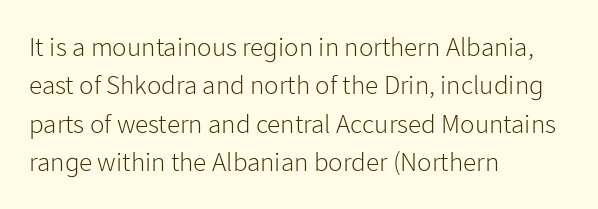
The image shows 27 px text type, upright; set left-aligned, normal line spacing (1.42x), normal letter spacing, not underlined.
